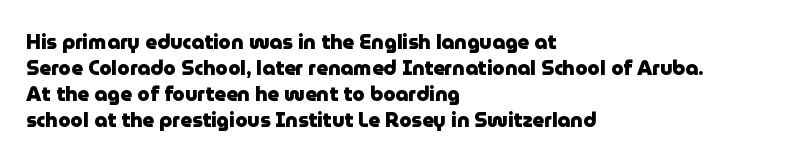
The lettering holds an erect, upright posture throughout. The text block is weighted toward the left margin, trailing off unevenly rightward. The strokes are fattened all the way to bold. Bare-footed words on every line.
